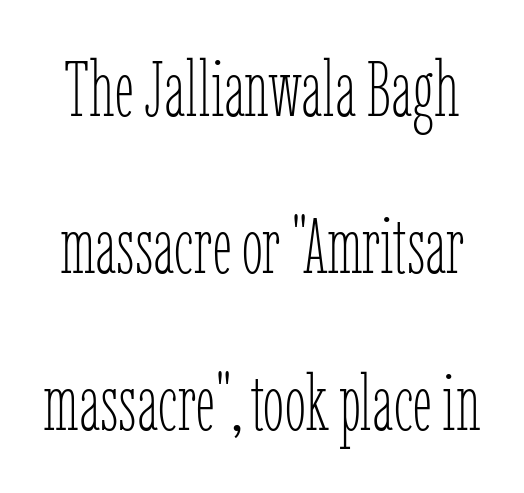
The image shows 77 px thin, condensed type, upright; set loose line spacing (2.04x), normal letter spacing, not underlined; low stroke contrast and a medium x-height.
